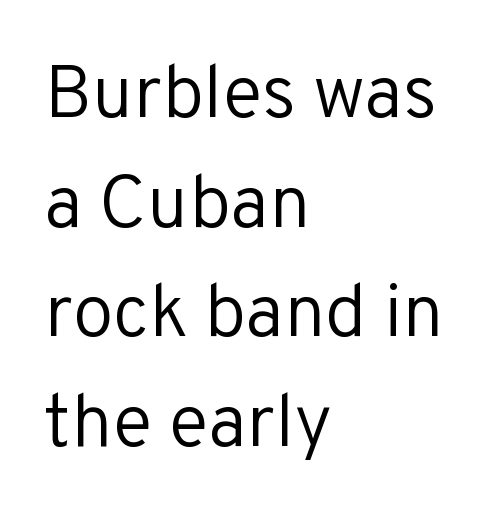
The specimen reads as upright at a glance. Does the leading feel generous? No, just average. Is the block centered? No — it sits flush against the left margin. Vertical stems look standard width or narrower in stroke.
